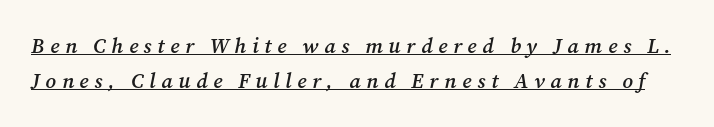
The image shows 21 px text type, italic (leaning right); set normal line spacing (1.66x), unusually wide letter spacing (+0.27 em), underlined.
